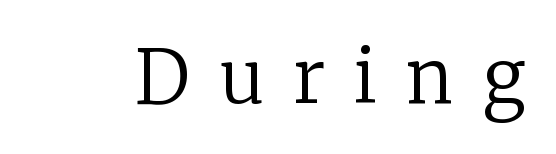
{"serif": "yes", "italic": "no", "bold": "no", "weight": "regular", "width": "normal", "stroke_contrast": "low", "x_height": "medium", "monospaced": "no", "underline": "no", "letter_spacing": "wide", "letter_spacing_em": 0.39, "glyph_px": 74}
